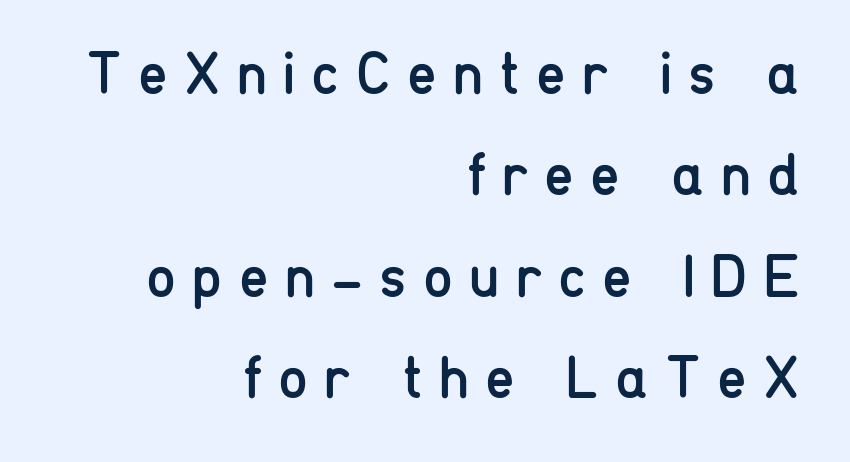
Q: Is the text bold? A: No.
Q: Is the text italic (slanted)? A: No, it is upright.
Q: Is the typeface a serif or a sans-serif typeface? A: Sans-serif.
Q: Is the text underlined? A: No.
Q: How is the paragraph aligned? A: Right-aligned.
Q: Is the spacing between letters normal or unusually wide? A: Unusually wide.
Q: Is the spacing between lines tight, normal or loose? A: Normal.
Q: Width (condensed, normal, or wide)? A: Condensed.
Q: Stroke contrast? A: Low.
Q: x-height? A: Medium.
Q: Monospaced? A: No.
